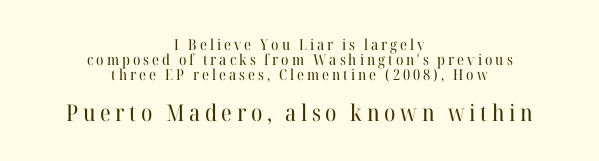
Line starts and ends both wander, symmetrically. Stroke mass is kept to a normal reading level or below. Just letters on the line, the space beneath them empty. The block sitting lower on the canvas is the one with enlarged characters.
